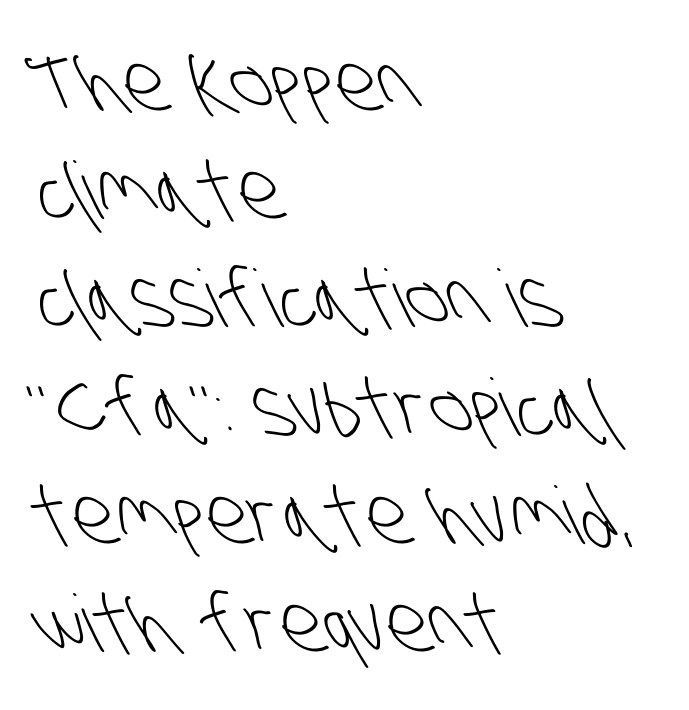
In terms of letterform style, serifs are entirely absent. The passage shown is typed in a proportional face where columns would drift. Inter-character spacing is left at the font's built-in metrics. Reading down the column, the eye jumps a familiar distance to each next line.
